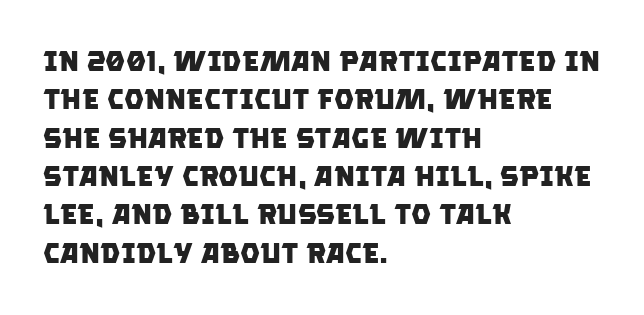
Bare-footed words on every line. Between one letter and the next there's only the usual sliver of space. I'd describe the lettering as bold — thick and assertive. Reading down the block, your eye returns to a fixed left position each line.
